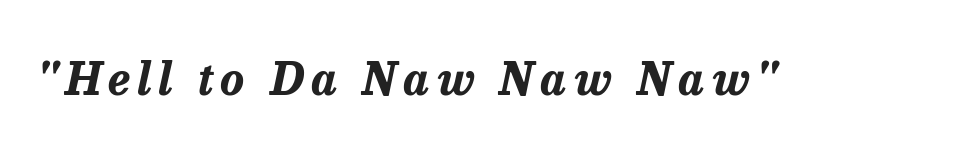
The image shows 45 px bold type, italic (leaning right); set not underlined; low stroke contrast and a medium x-height.
